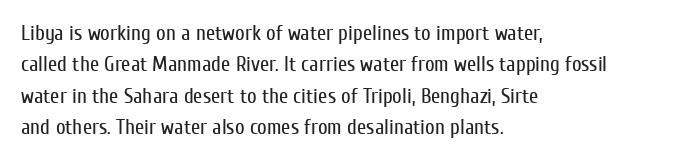
The image shows 21 px text type, upright; set left-aligned, normal line spacing (1.5x), normal letter spacing, not underlined.
